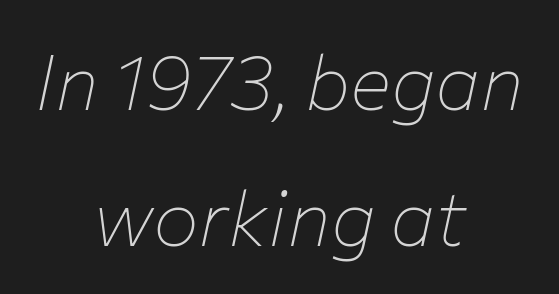
{"italic": "yes", "lean": "right", "slant_degrees": 12, "bold": "no", "weight": "thin", "width": "normal", "stroke_contrast": "low", "x_height": "medium", "monospaced": "no", "underline": "no", "align": "center", "line_spacing_ratio": 1.77, "letter_spacing": "normal", "letter_spacing_em": 0.0, "glyph_px": 77}
